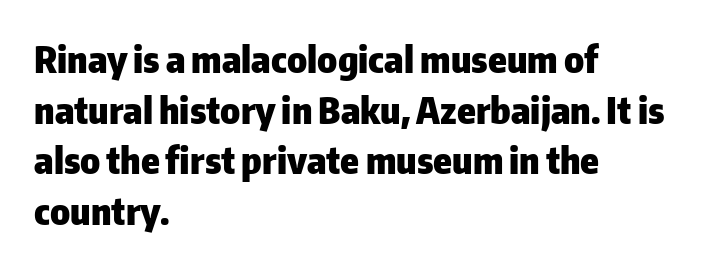
Quick note: interline space is typical. The line texture is even and compact thanks to regular tracking. Notice how the stems are strictly vertical — no italics here. These lines carry a lot of weight — the face is fully bold. Alignment: flush left.
